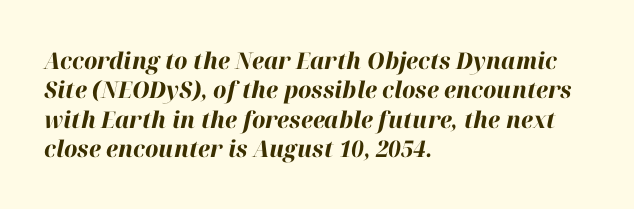
The image shows 23 px bold type, italic (leaning right); set left-aligned, normal line spacing (1.28x), normal letter spacing, not underlined.
